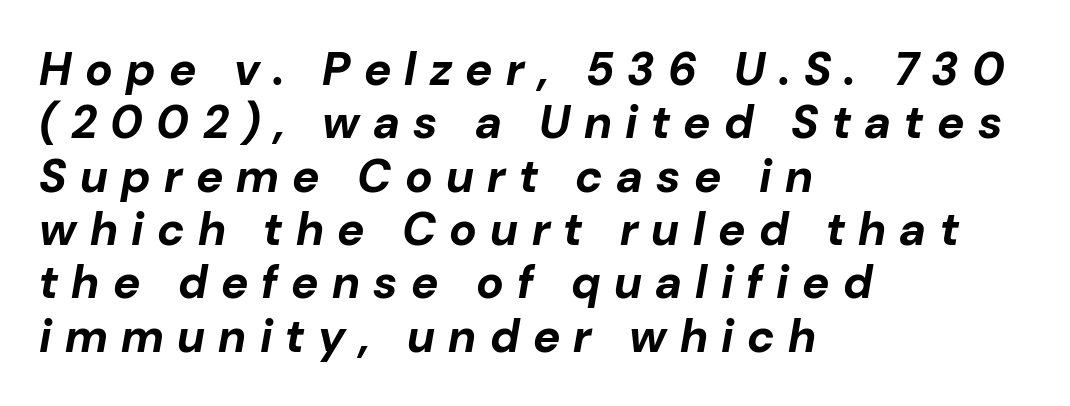
Glyph-to-glyph distance is far greater than everyday printed text. The words here are not underlined. The typesetter chose a ragged-right arrangement here. Notice how thick the strokes are: this is what a full bold looks like.
